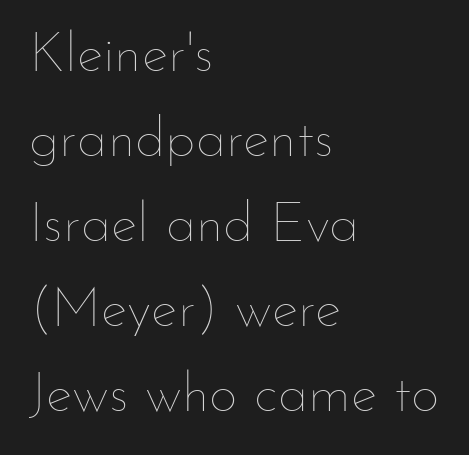
{"italic": "no", "bold": "no", "weight": "thin", "width": "normal", "stroke_contrast": "low", "x_height": "small", "monospaced": "no", "underline": "no", "align": "left", "line_spacing": "normal", "line_spacing_ratio": 1.52, "letter_spacing": "normal", "letter_spacing_em": 0.0, "glyph_px": 56}
